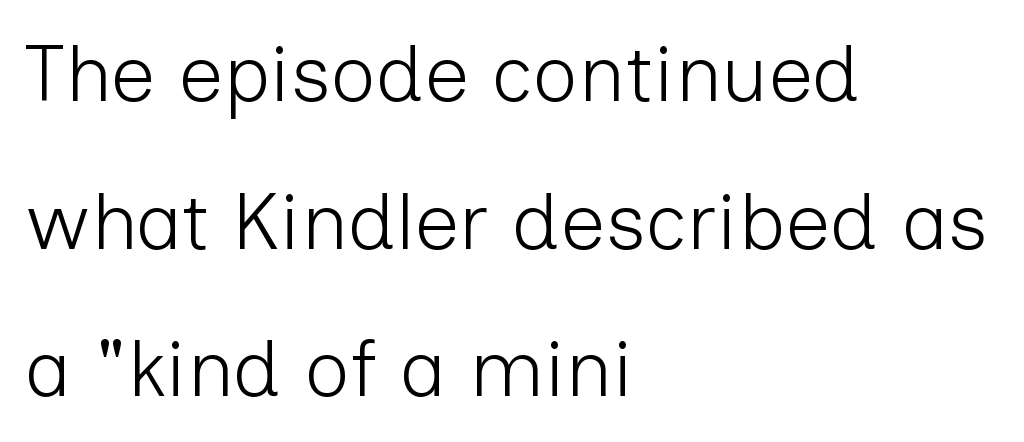
Q: Is the text bold? A: No.
Q: Is the text italic (slanted)? A: No, it is upright.
Q: Is the typeface a serif or a sans-serif typeface? A: Sans-serif.
Q: Is the text underlined? A: No.
Q: How is the paragraph aligned? A: Left-aligned.
Q: Is the spacing between letters normal or unusually wide? A: Normal.
Q: Width (condensed, normal, or wide)? A: Normal.
Q: Stroke contrast? A: Low.
Q: x-height? A: Medium.
Q: Monospaced? A: No.
